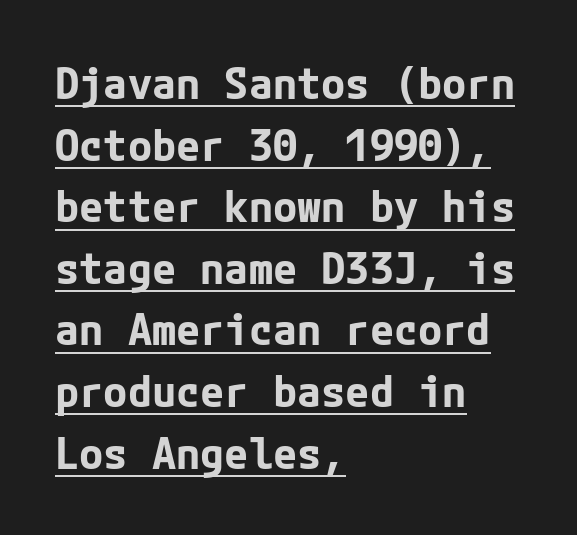
{"serif": "no", "italic": "no", "bold": "yes", "weight": "bold", "width": "normal", "stroke_contrast": "low", "x_height": "medium", "underline": "yes", "align": "left", "line_spacing": "normal", "line_spacing_ratio": 1.4, "letter_spacing": "normal", "letter_spacing_em": 0.0, "glyph_px": 44}
